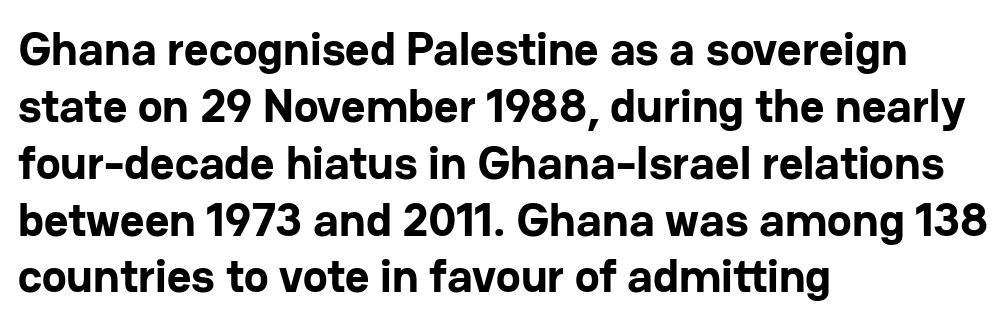
The image shows 47 px bold sans-serif type, upright; set left-aligned, line spacing 1.21x, normal letter spacing, not underlined; low stroke contrast and a medium x-height.
